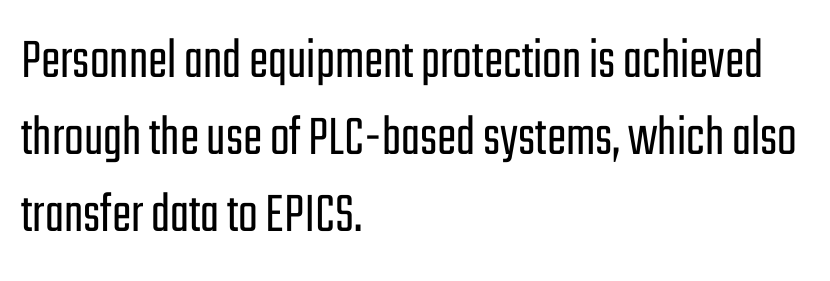
The image shows 58 px light, condensed sans-serif type, upright; set left-aligned, normal line spacing (1.33x), normal letter spacing, not underlined; low stroke contrast and a medium x-height.
